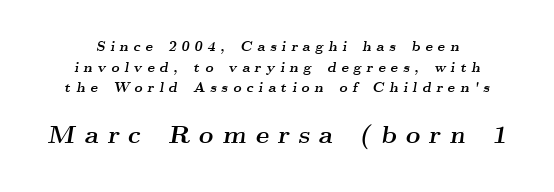
Summary of weight: heavy, a full bold. Interline gaps are of average width in this sample. Unmarked baselines from the first word to the last. The rendering inserts visible extra space after every character.
